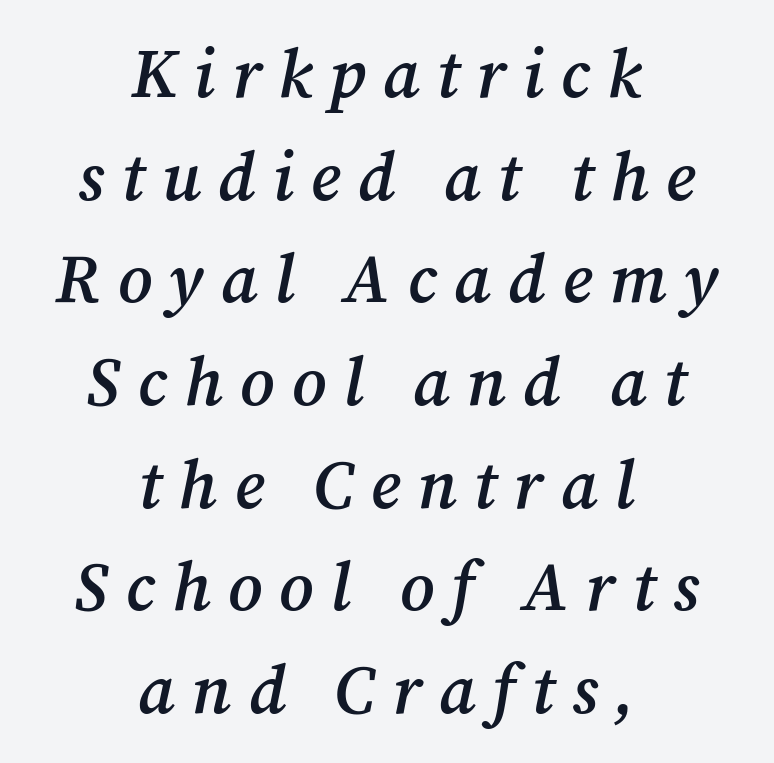
The image shows 68 px semibold serif type, italic (leaning right); set centered, normal line spacing (1.51x), unusually wide letter spacing (+0.25 em), not underlined; medium stroke contrast and a medium x-height.
